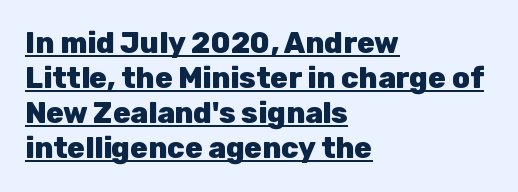
{"serif": "no", "italic": "no", "bold": "yes", "weight": "heavy", "width": "normal", "stroke_contrast": "low", "x_height": "medium", "monospaced": "no", "underline": "yes", "align": "left", "line_spacing_ratio": 1.21, "letter_spacing": "normal", "letter_spacing_em": 0.0, "glyph_px": 29}
